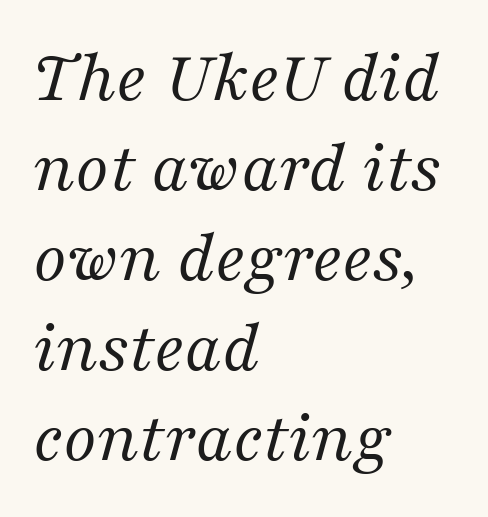
{"serif": "yes", "italic": "yes", "lean": "right", "slant_degrees": 16, "bold": "no", "weight": "regular", "width": "normal", "stroke_contrast": "medium", "x_height": "medium", "monospaced": "no", "underline": "no", "align": "left", "line_spacing_ratio": 1.2, "letter_spacing": "normal", "letter_spacing_em": 0.0, "glyph_px": 75}
